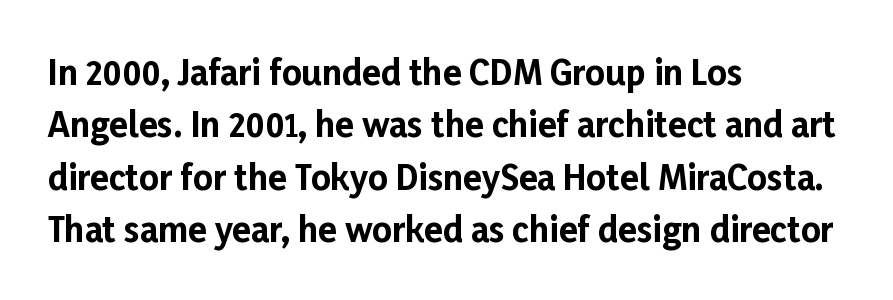
Observe the ordinary spacing: letters are neighbours, not strangers. Here the designer chose a conventional face with non-uniform glyph widths. Honestly, the row spacing looks completely unremarkable. Chunky letters — that's bold for sure. Upright lettering throughout.
